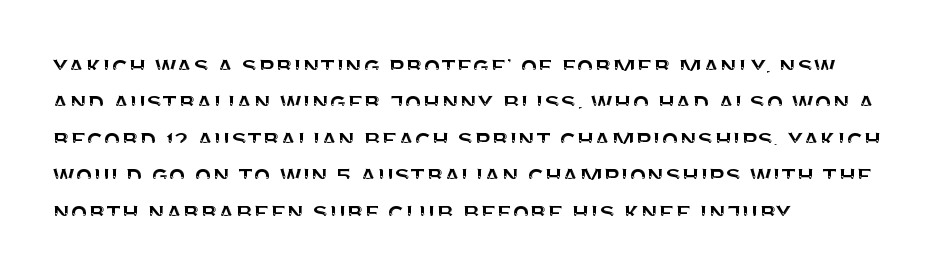
{"serif": "no", "italic": "no", "width": "normal", "stroke_contrast": "medium", "x_height": "large", "monospaced": "no", "underline": "no", "align": "left", "line_spacing": "normal", "line_spacing_ratio": 1.3, "letter_spacing": "normal", "letter_spacing_em": 0.0, "glyph_px": 28}
